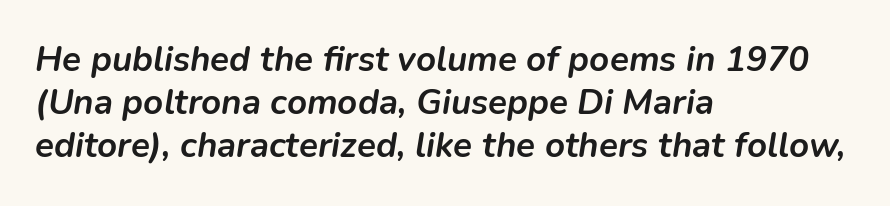
{"italic": "yes", "lean": "right", "slant_degrees": 9, "bold": "yes", "weight": "semibold", "width": "normal", "stroke_contrast": "low", "x_height": "medium", "monospaced": "no", "underline": "no", "align": "left", "line_spacing_ratio": 1.23, "letter_spacing": "normal", "letter_spacing_em": 0.0, "glyph_px": 35}
